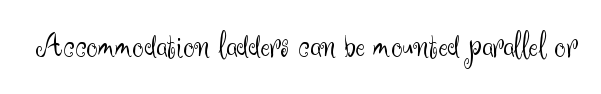
Q: Is the text bold? A: No.
Q: Is the text italic (slanted)? A: No, it is upright.
Q: Is the typeface a serif or a sans-serif typeface? A: Sans-serif.
Q: Is the text underlined? A: No.
Q: Is the spacing between letters normal or unusually wide? A: Normal.
Q: Width (condensed, normal, or wide)? A: Normal.
Q: Stroke contrast? A: Medium.
Q: x-height? A: Small.
Q: Monospaced? A: No.
